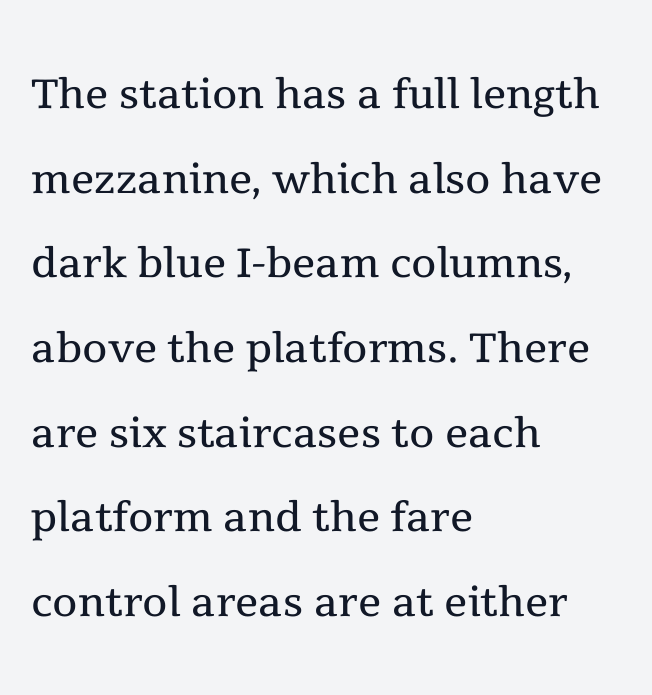
The image shows 58 px regular-weight serif type, upright; set left-aligned, normal line spacing (1.46x), normal letter spacing, not underlined; a medium x-height.
